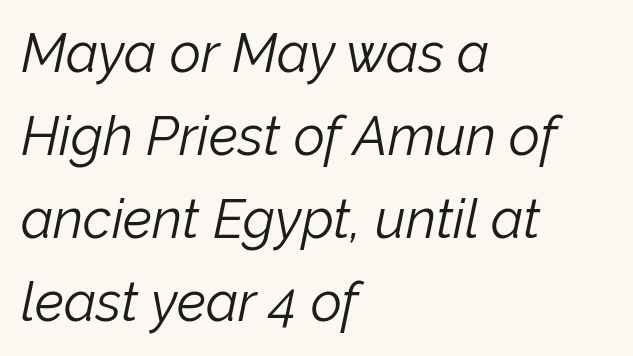
Q: Is the text bold? A: No.
Q: Is the text italic (slanted)? A: Yes, it leans right by about 12 degrees.
Q: Is the text underlined? A: No.
Q: How is the paragraph aligned? A: Left-aligned.
Q: Is the spacing between letters normal or unusually wide? A: Normal.
Q: Is the spacing between lines tight, normal or loose? A: Normal.
Q: Width (condensed, normal, or wide)? A: Normal.
Q: Stroke contrast? A: Low.
Q: x-height? A: Medium.
Q: Monospaced? A: No.
